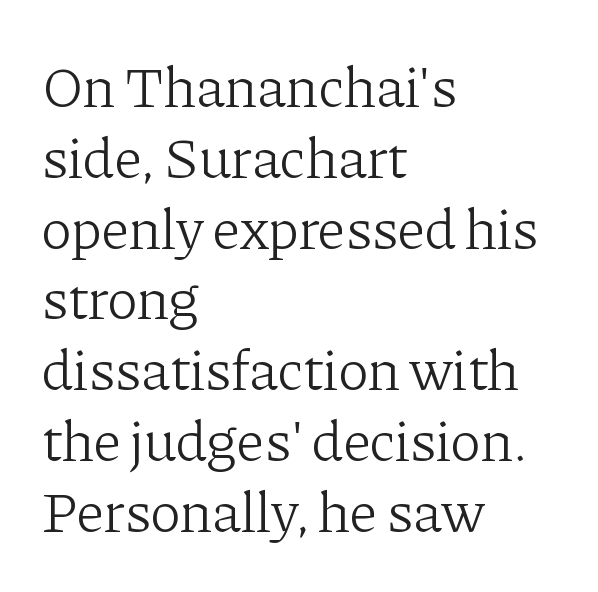
The image shows 58 px light serif type, upright; set left-aligned, line spacing 1.22x, normal letter spacing, not underlined; low stroke contrast and a medium x-height.
